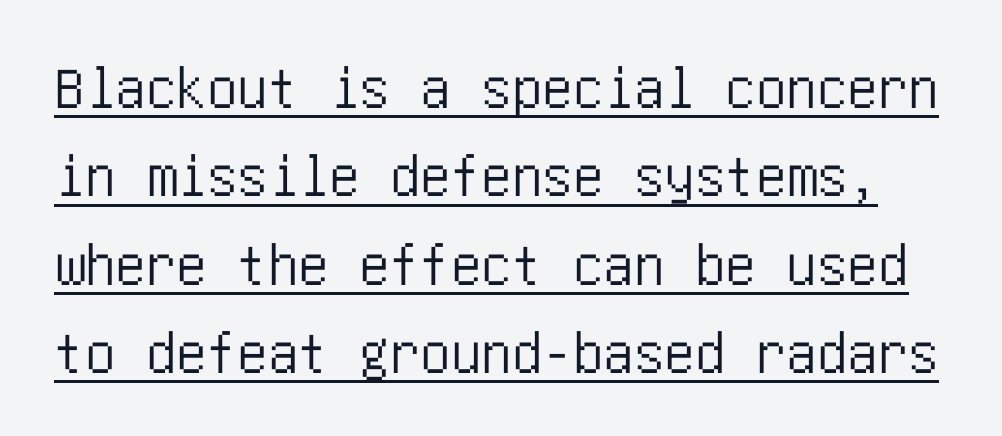
The rendering uses the underline text-decoration. Posture: upright roman. Letter spacing: default. The lines sit at an ordinary, default distance from one another.
